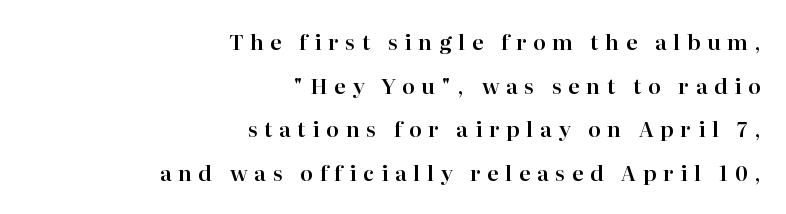
Whoever set this chose breathing room over compactness in the vertical rhythm. When letters stand straight like this, we call the style roman or upright. The paragraph has a hard right edge and a soft left edge. What stands out about the letter spacing? Its width — letters are far apart. Just letters on the line, the space beneath them empty.
